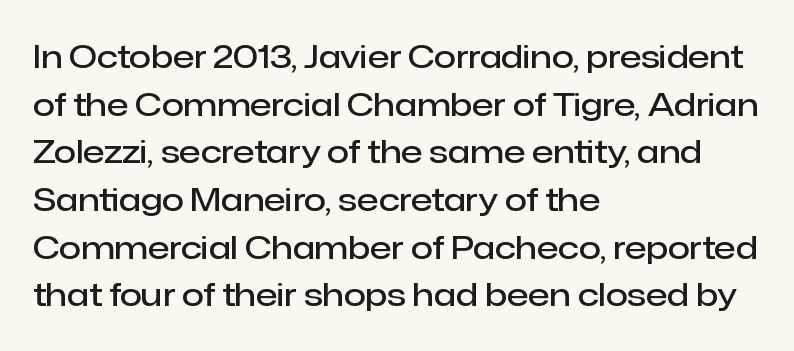
The foot of each line stays bare and open. Look at the tracking — it's just the regular setting, nothing added. A typesetter would mark this as roman, not italic. Every letter is mildly thick-stroked: semibold rather than bold.
